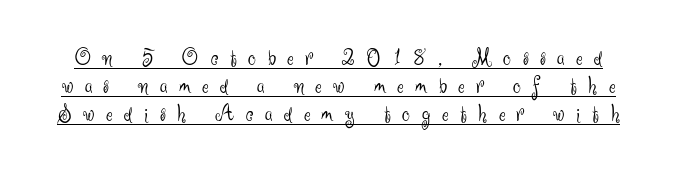
The image shows 25 px text type, upright; set tight line spacing (1.13x), unusually wide letter spacing (+0.46 em), underlined.
